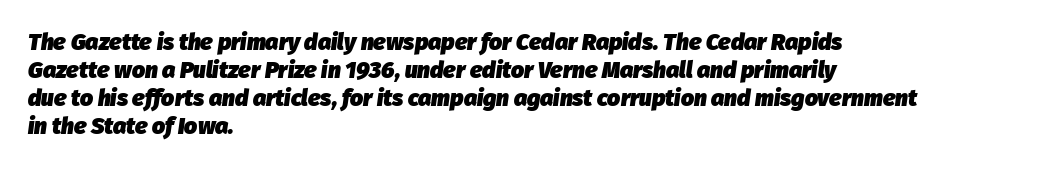
Q: Is the text bold? A: Yes.
Q: Is the text italic (slanted)? A: Yes, it leans right by about 8 degrees.
Q: Is the text underlined? A: No.
Q: How is the paragraph aligned? A: Left-aligned.
Q: Is the spacing between letters normal or unusually wide? A: Normal.
